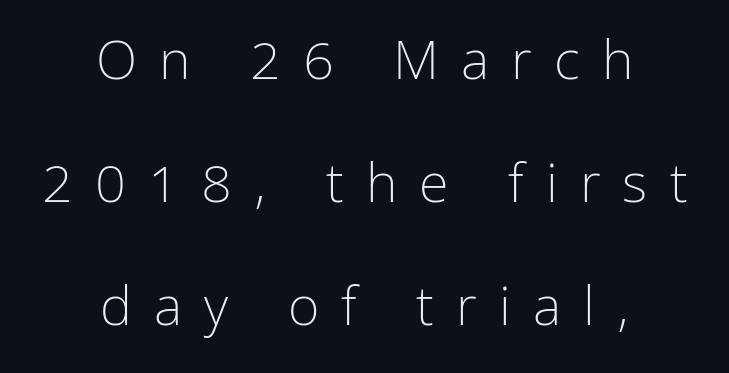
{"serif": "no", "italic": "no", "bold": "no", "weight": "light", "width": "condensed", "stroke_contrast": "low", "x_height": "medium", "monospaced": "no", "underline": "no", "align": "center", "line_spacing": "loose", "line_spacing_ratio": 2.28, "letter_spacing": "wide", "letter_spacing_em": 0.41, "glyph_px": 54}
